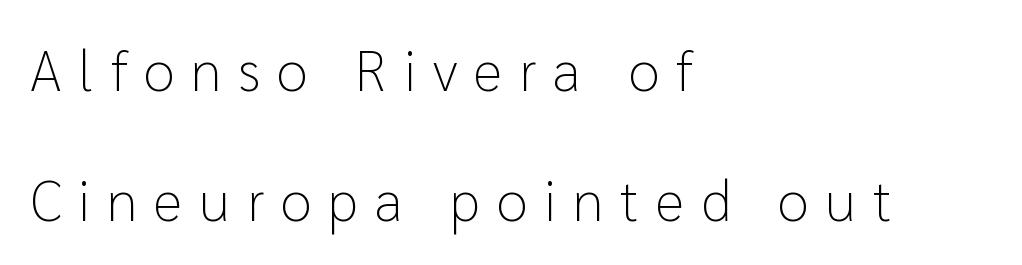
Q: Is the text bold? A: No.
Q: Is the text italic (slanted)? A: No, it is upright.
Q: Is the typeface a serif or a sans-serif typeface? A: Sans-serif.
Q: Is the text underlined? A: No.
Q: How is the paragraph aligned? A: Left-aligned.
Q: Is the spacing between letters normal or unusually wide? A: Unusually wide.
Q: Is the spacing between lines tight, normal or loose? A: Loose.
Q: Width (condensed, normal, or wide)? A: Normal.
Q: Stroke contrast? A: Low.
Q: x-height? A: Medium.
Q: Monospaced? A: No.
